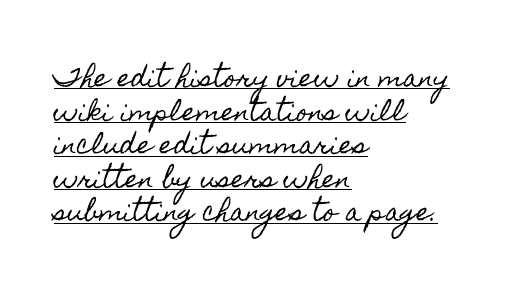
Tracking here is standard; glyphs follow each other at the usual distance. One glance says typical: line gaps are just what's usual. Check the space under the baseline: a stroke is drawn there.
